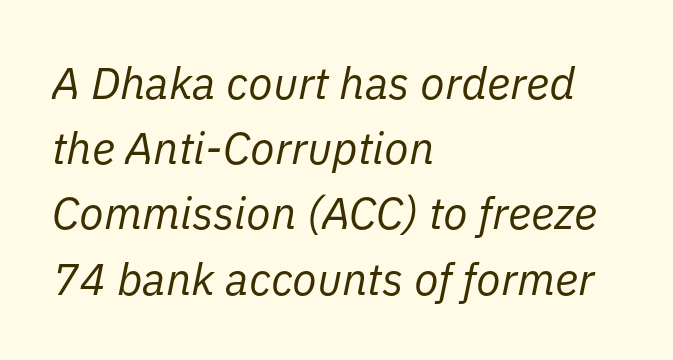
Glance below the letters and you will spot only blank space. The letters advance in unequal steps, a hallmark of proportional type. Would a proofreader flag this as italicized? Yes. Line beginnings align vertically; line endings do not.
